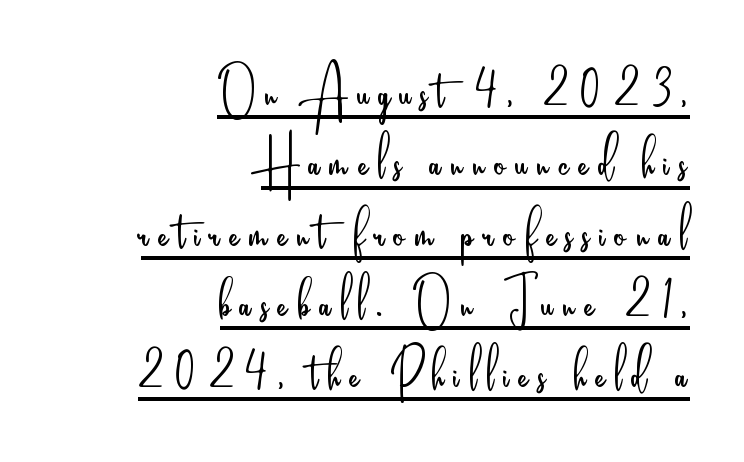
Q: Is the text bold? A: No.
Q: Is the typeface a serif or a sans-serif typeface? A: Sans-serif.
Q: Is the text underlined? A: Yes.
Q: How is the paragraph aligned? A: Right-aligned.
Q: Is the spacing between lines tight, normal or loose? A: Tight.
Q: Width (condensed, normal, or wide)? A: Condensed.
Q: Stroke contrast? A: Low.
Q: x-height? A: Small.
Q: Monospaced? A: No.
